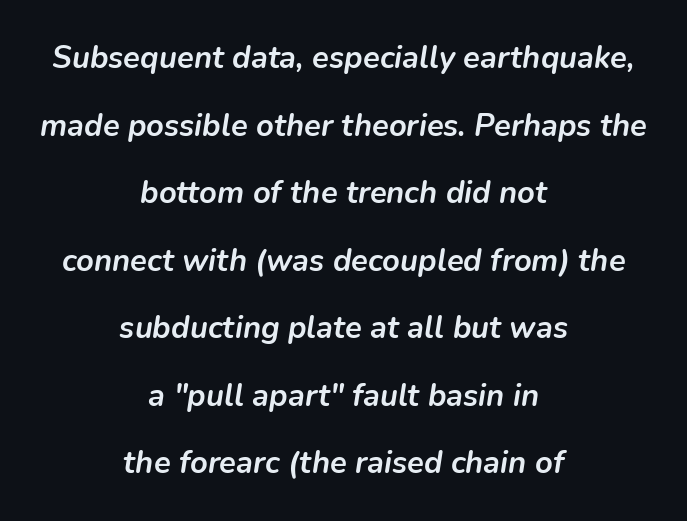
{"italic": "yes", "lean": "right", "slant_degrees": 9, "bold": "yes", "weight": "semibold", "width": "normal", "stroke_contrast": "low", "x_height": "medium", "monospaced": "no", "underline": "no", "align": "center", "line_spacing": "loose", "line_spacing_ratio": 2.18, "letter_spacing": "normal", "letter_spacing_em": 0.0, "glyph_px": 31}
